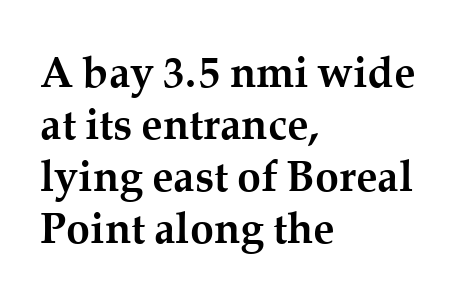
Students, note that the glyphs here touch the page at normal intervals. Each letter's strokes conclude with small projecting serifs. The type sits square on the baseline with zero lean. The rendering uses natural spacing where letterforms have individual widths.
